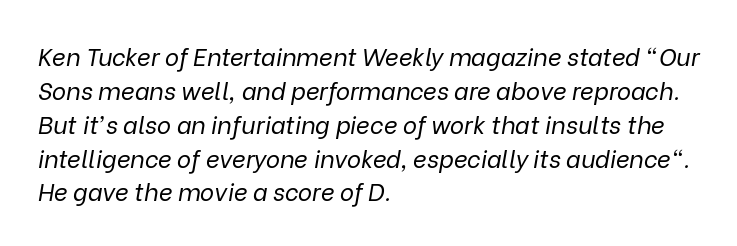
Q: Is the text bold? A: No.
Q: Is the text italic (slanted)? A: Yes, it leans right by about 9 degrees.
Q: Is the text underlined? A: No.
Q: How is the paragraph aligned? A: Left-aligned.
Q: Is the spacing between letters normal or unusually wide? A: Normal.
Q: Is the spacing between lines tight, normal or loose? A: Normal.
